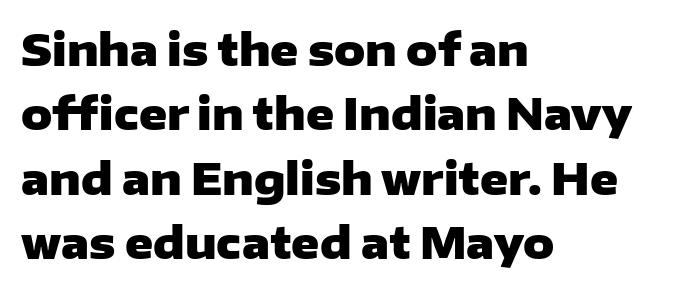
Q: Is the text bold? A: Yes.
Q: Is the text italic (slanted)? A: No, it is upright.
Q: Is the typeface a serif or a sans-serif typeface? A: Sans-serif.
Q: Is the text underlined? A: No.
Q: How is the paragraph aligned? A: Left-aligned.
Q: Is the spacing between letters normal or unusually wide? A: Normal.
Q: Is the spacing between lines tight, normal or loose? A: Normal.
Q: Width (condensed, normal, or wide)? A: Wide.
Q: Stroke contrast? A: Low.
Q: x-height? A: Medium.
Q: Monospaced? A: No.
